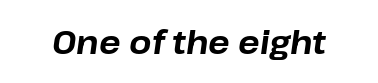
Q: Is the text bold? A: Yes.
Q: Is the text italic (slanted)? A: Yes, it leans right by about 8 degrees.
Q: Is the text underlined? A: No.
Q: Is the spacing between letters normal or unusually wide? A: Normal.
Q: Width (condensed, normal, or wide)? A: Normal.
Q: Stroke contrast? A: Low.
Q: x-height? A: Medium.
Q: Monospaced? A: No.
